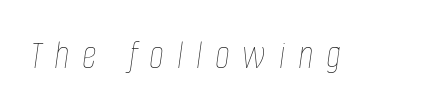
The image shows 41 px thin, condensed type, italic (leaning right); set unusually wide letter spacing (+0.31 em), not underlined; low stroke contrast and a large x-height.
